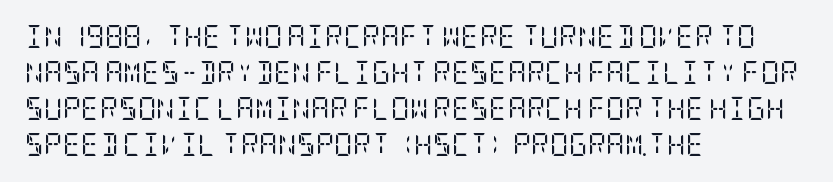
The image shows 23 px text type, upright; set left-aligned, normal line spacing (1.57x), normal letter spacing, not underlined.
